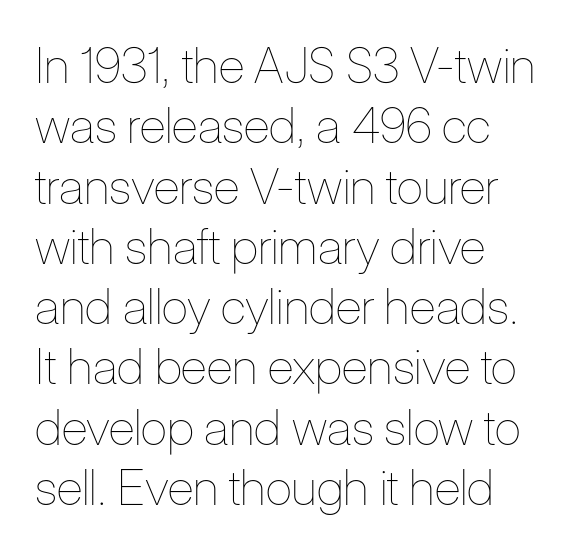
{"italic": "no", "bold": "no", "weight": "thin", "width": "condensed", "stroke_contrast": "low", "x_height": "medium", "monospaced": "no", "underline": "no", "align": "left", "line_spacing_ratio": 1.23, "letter_spacing": "normal", "letter_spacing_em": 0.0, "glyph_px": 49}
